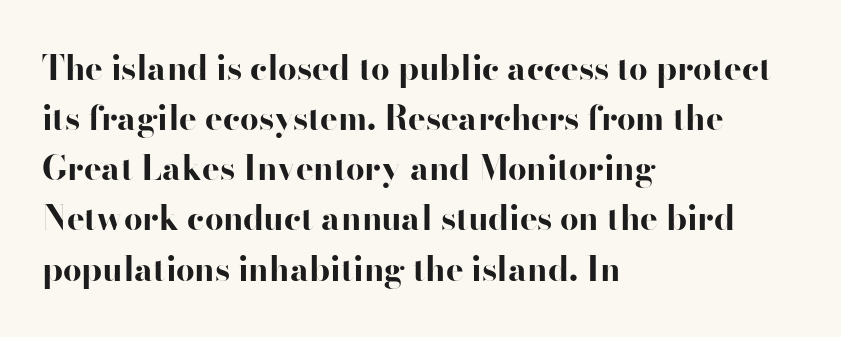
{"serif": "no", "italic": "no", "bold": "yes", "weight": "bold", "width": "wide", "stroke_contrast": "high", "x_height": "small", "monospaced": "no", "underline": "no", "align": "left", "line_spacing": "normal", "line_spacing_ratio": 1.52, "letter_spacing": "normal", "letter_spacing_em": 0.0, "glyph_px": 33}
